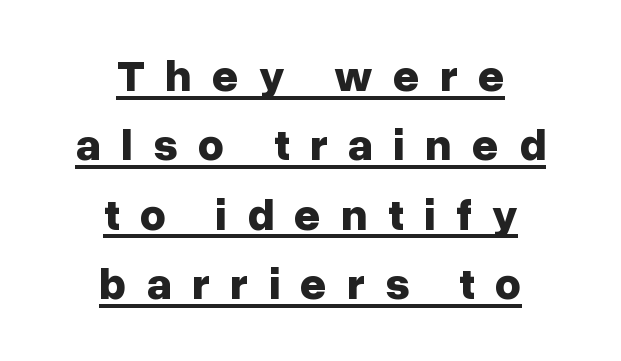
The image shows 45 px bold sans-serif type, upright; set centered, normal line spacing (1.54x), unusually wide letter spacing (+0.45 em), underlined; low stroke contrast and a medium x-height.
